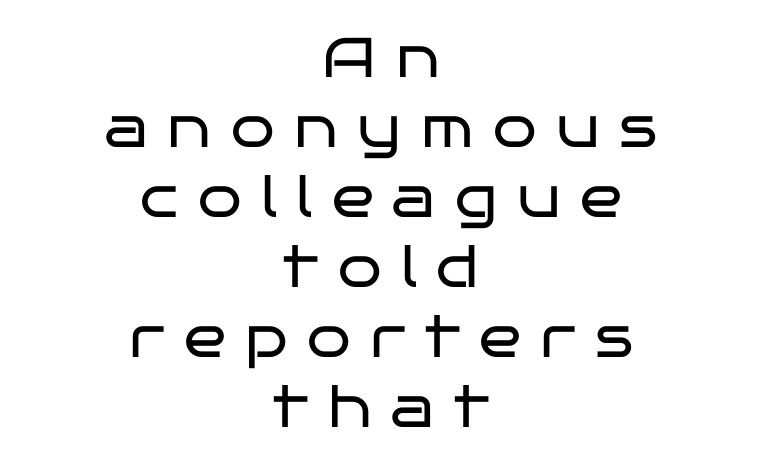
Underline: absent. A quiet, ordinary-to-light weight characterises the typeface. The face used here is a sans, in the tradition of grotesques and geometrics. The line texture is sparse and dotted thanks to wide tracking. Centered paragraph, ragged on both sides.
